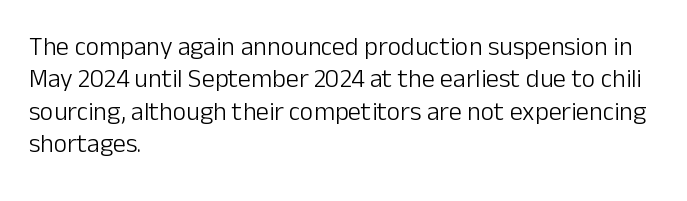
Line spacing here is normal. Nobody touched the tracking dial on this one. Quick note: underline off. Designer's note — italics off, roman on. The lines are quadded left.
